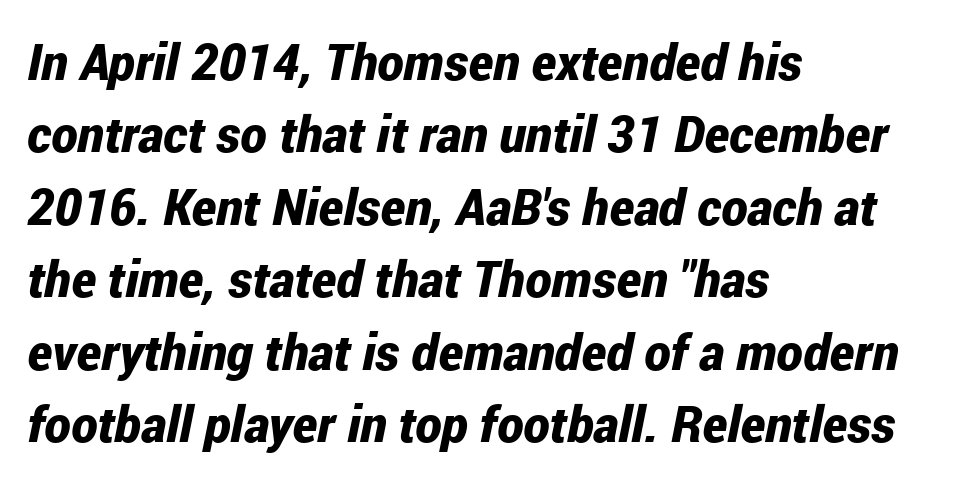
{"italic": "yes", "lean": "right", "slant_degrees": 12, "bold": "yes", "weight": "bold", "width": "condensed", "stroke_contrast": "low", "x_height": "medium", "monospaced": "no", "underline": "no", "align": "left", "line_spacing": "normal", "line_spacing_ratio": 1.45, "letter_spacing": "normal", "letter_spacing_em": 0.0, "glyph_px": 50}
